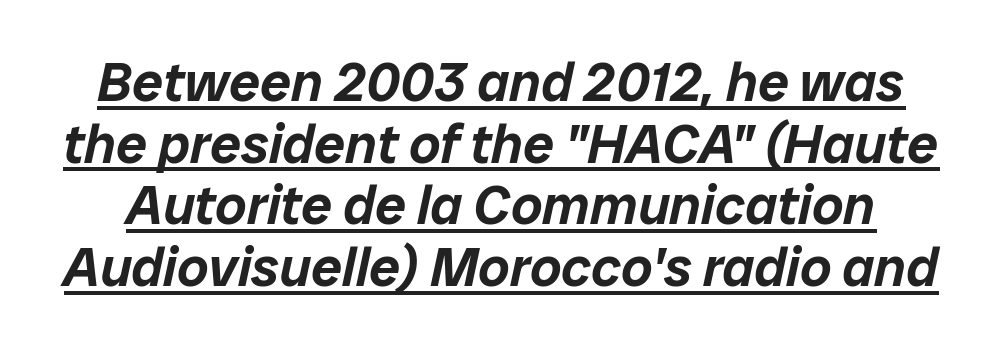
{"italic": "yes", "lean": "right", "slant_degrees": 12, "width": "normal", "stroke_contrast": "low", "x_height": "medium", "monospaced": "no", "underline": "yes", "line_spacing": "tight", "line_spacing_ratio": 1.12, "letter_spacing": "normal", "letter_spacing_em": 0.0, "glyph_px": 55}
